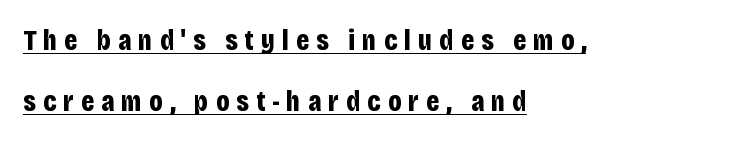
These lines stand farther apart than default settings would place them. Compared with undecorated copy, this sample adds a rule below the words. This sample uses a sans-serif face. Varying glyph widths throughout — classic text-font behaviour.
